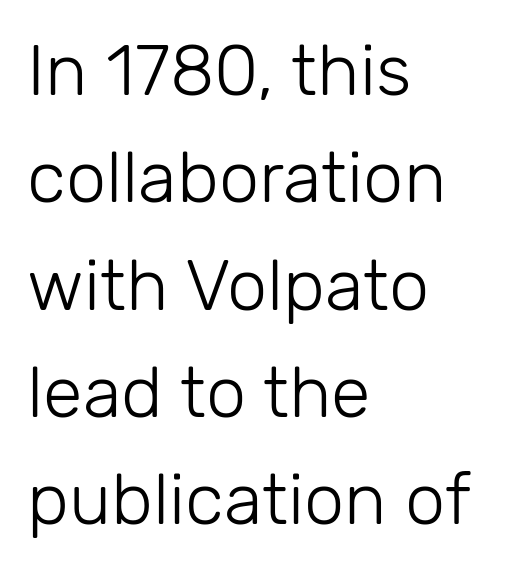
The image shows 72 px light sans-serif type, upright; set left-aligned, normal line spacing (1.49x), normal letter spacing, not underlined; low stroke contrast and a medium x-height.
